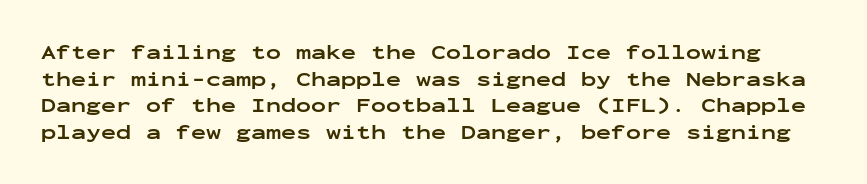
{"italic": "no", "bold": "yes", "underline": "no", "line_spacing": "normal", "line_spacing_ratio": 1.33, "letter_spacing": "normal", "letter_spacing_em": 0.0, "glyph_px": 20}
